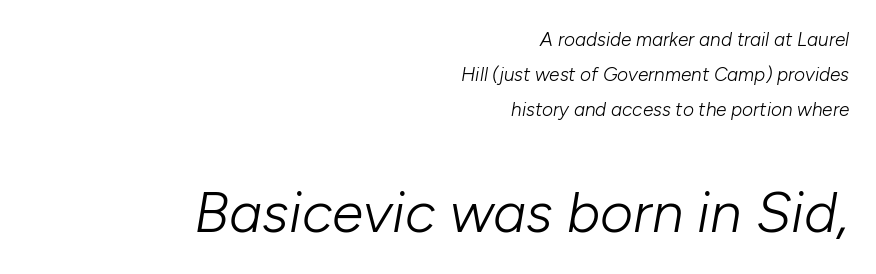
{"italic": "yes", "lean": "right", "slant_degrees": 10, "bold": "no", "weight": "light", "width": "normal", "stroke_contrast": "low", "x_height": "medium", "monospaced": "no", "underline": "no", "align": "right", "line_spacing_ratio": 1.83, "letter_spacing": "normal", "letter_spacing_em": 0.0, "larger_block": "second", "size_ratio": 3.0, "glyph_px": 57}
